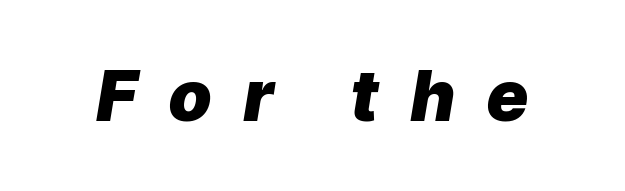
Q: Is the text bold? A: Yes.
Q: Is the text italic (slanted)? A: Yes, it leans right by about 9 degrees.
Q: Is the text underlined? A: No.
Q: Is the spacing between letters normal or unusually wide? A: Unusually wide.
Q: Width (condensed, normal, or wide)? A: Normal.
Q: Stroke contrast? A: Low.
Q: x-height? A: Medium.
Q: Monospaced? A: No.
